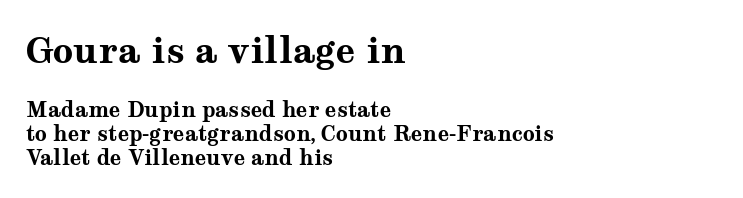
Q: Is the text bold? A: Yes.
Q: Is the text italic (slanted)? A: No, it is upright.
Q: Is the typeface a serif or a sans-serif typeface? A: Serif.
Q: Is the text underlined? A: No.
Q: How is the paragraph aligned? A: Left-aligned.
Q: Is the spacing between letters normal or unusually wide? A: Normal.
Q: Is the spacing between lines tight, normal or loose? A: Tight.
Q: Which block of text is set in a larger size, the first (top) or the second (bottom)? A: The first (top) one.
Q: Width (condensed, normal, or wide)? A: Wide.
Q: Stroke contrast? A: Medium.
Q: x-height? A: Medium.
Q: Monospaced? A: No.
